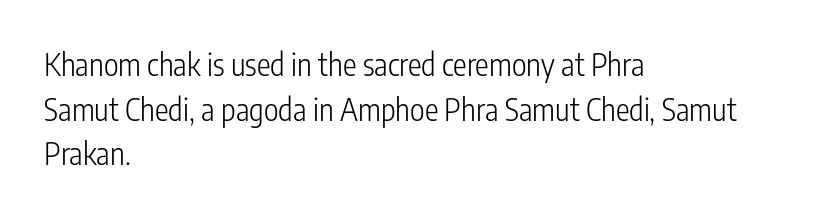
Stems and bowls with no extra thickness — not bold. Any mark beneath the type? The region is blank. Spacing verdict: proportional, widths tailored to each character. The ragged edge is on the right, which tells us the setting is flush left.
